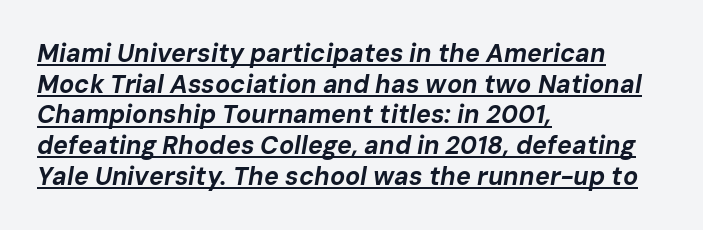
{"italic": "yes", "lean": "right", "slant_degrees": 10, "bold": "yes", "underline": "yes", "align": "left", "line_spacing_ratio": 1.23, "letter_spacing": "normal", "letter_spacing_em": 0.0, "glyph_px": 25}
